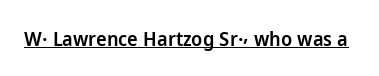
Q: Is the text bold? A: Semi-bold.
Q: Is the text italic (slanted)? A: No, it is upright.
Q: Is the text underlined? A: Yes.
Q: Is the spacing between letters normal or unusually wide? A: Normal.
